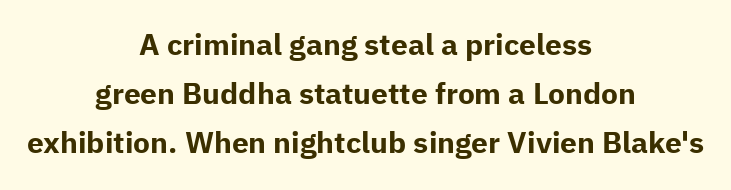
Plain, unruled lines of type. The typesetter chose a symmetrical, centered arrangement here. Regarding leading, the lines here are spaced in the standard way. Upright lettering throughout. Stroke terminals: plain, sans-serif.
